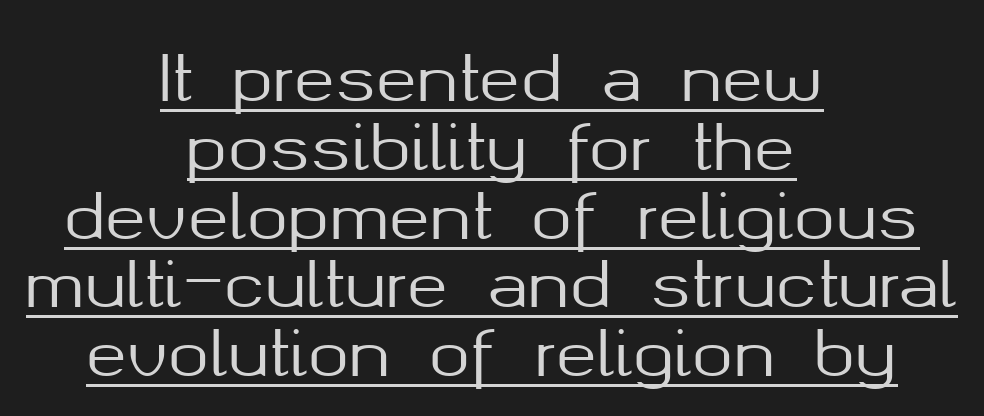
Q: Is the text italic (slanted)? A: No, it is upright.
Q: Is the typeface a serif or a sans-serif typeface? A: Sans-serif.
Q: Is the text underlined? A: Yes.
Q: How is the paragraph aligned? A: Centered.
Q: Is the spacing between letters normal or unusually wide? A: Normal.
Q: Is the spacing between lines tight, normal or loose? A: Tight.
Q: Width (condensed, normal, or wide)? A: Normal.
Q: Stroke contrast? A: Medium.
Q: x-height? A: Medium.
Q: Monospaced? A: No.
